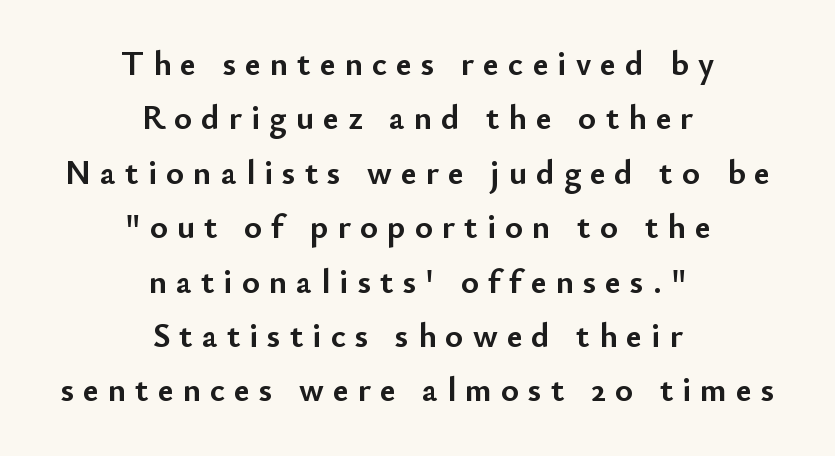
Both edges are ragged and mirror each other, which tells us the setting is centered. Summary of vertical rhythm: regular, with standard interline spacing. These lines are rendered in a variable-pitch font. To sum up the face: it is a sans, with no serifs.
